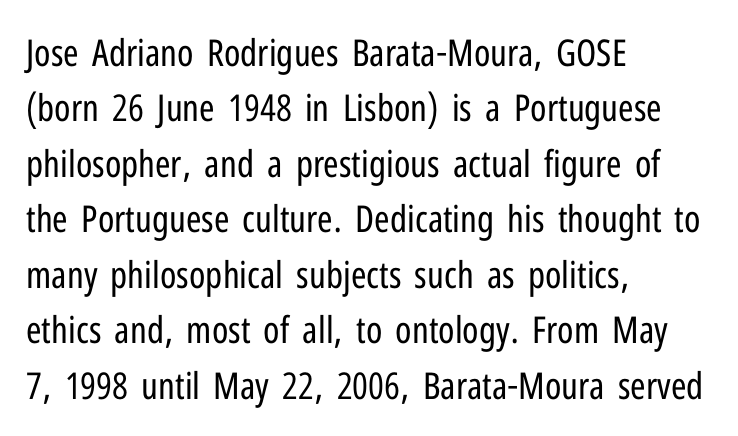
The image shows 37 px regular-weight, condensed sans-serif type, upright; set left-aligned, normal line spacing (1.5x), normal letter spacing, not underlined; low stroke contrast and a medium x-height.
